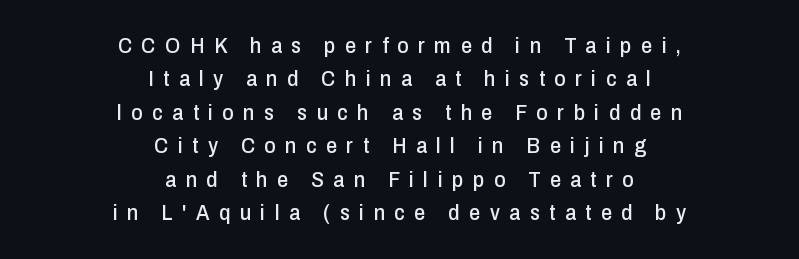
Q: Is the text italic (slanted)? A: No, it is upright.
Q: Is the text underlined? A: No.
Q: How is the paragraph aligned? A: Centered.
Q: Is the spacing between letters normal or unusually wide? A: Unusually wide.
Q: Is the spacing between lines tight, normal or loose? A: Normal.
